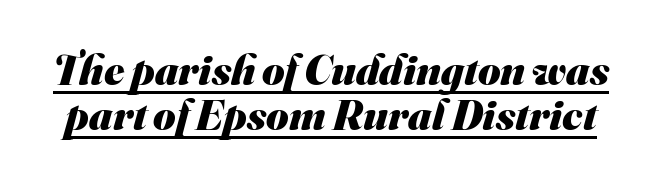
This is heavy type, rendered in bold. Closely set lines give the paragraph a compact silhouette. Looks like someone drew a line under every word here. Observe the absence of serifs on each vertical stroke in this sample. The letterforms sit shoulder to shoulder at normal distance.
